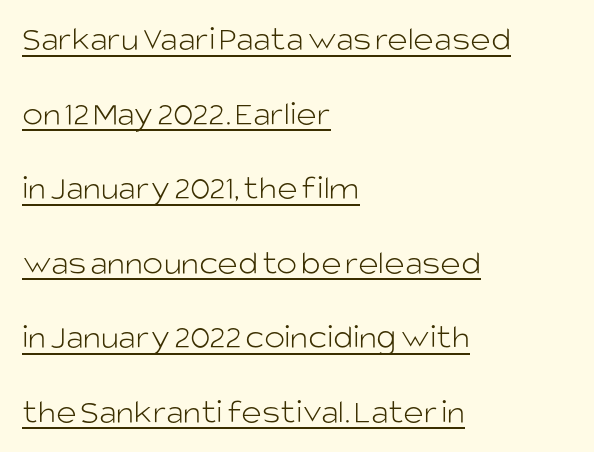
Q: Is the text bold? A: No.
Q: Is the text italic (slanted)? A: No, it is upright.
Q: Is the typeface a serif or a sans-serif typeface? A: Sans-serif.
Q: Is the text underlined? A: Yes.
Q: How is the paragraph aligned? A: Left-aligned.
Q: Is the spacing between letters normal or unusually wide? A: Normal.
Q: Is the spacing between lines tight, normal or loose? A: Loose.
Q: Width (condensed, normal, or wide)? A: Normal.
Q: Stroke contrast? A: Low.
Q: x-height? A: Large.
Q: Monospaced? A: No.
